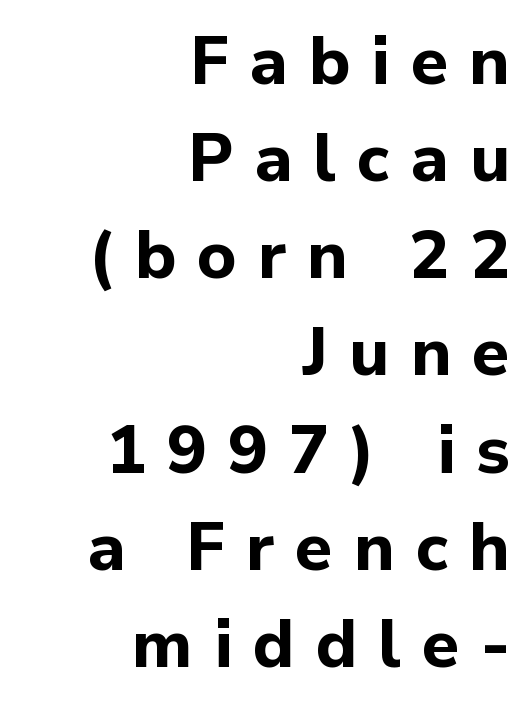
The image shows 67 px bold sans-serif type, upright; set right-aligned, normal line spacing (1.45x), unusually wide letter spacing (+0.31 em), not underlined; low stroke contrast and a medium x-height.
